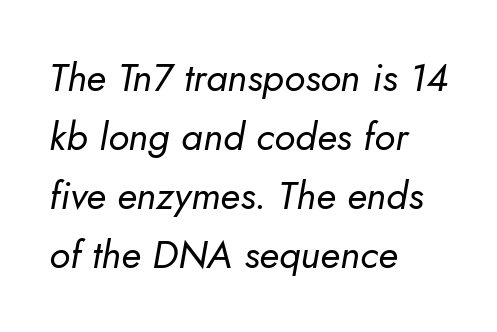
Short and long lines alike share a common starting point at left. Each letter keeps its own natural width here, so spacing adapts to shape. A light-to-regular cut is what we see here. Between one letter and the next there's only the usual sliver of space.
